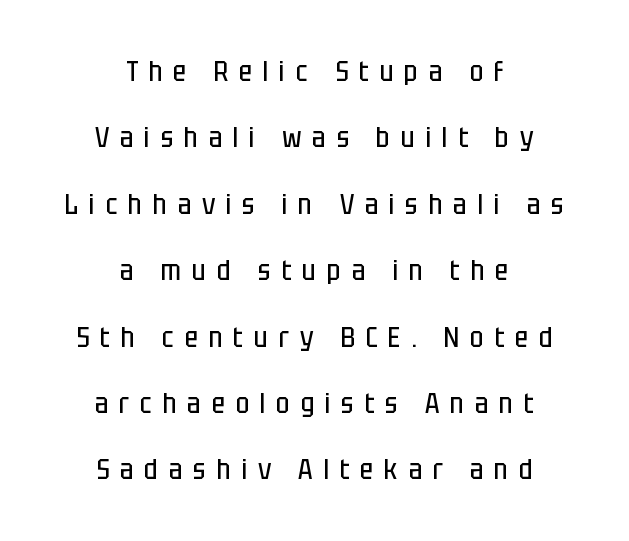
The image shows 29 px regular-weight, condensed sans-serif type, upright; set centered, loose line spacing (2.29x), unusually wide letter spacing (+0.37 em), not underlined; low stroke contrast and a large x-height.
